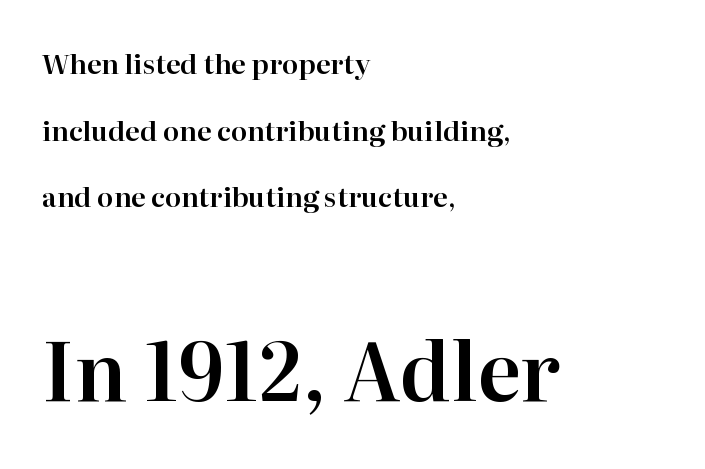
It's the straight-up-and-down kind of type. Each row of text sits above clean, open space. Type size steps up from the first block to the second. The face used here is proportionally spaced, like ordinary book or web type. In terms of letterform style, serifs are clearly present.
